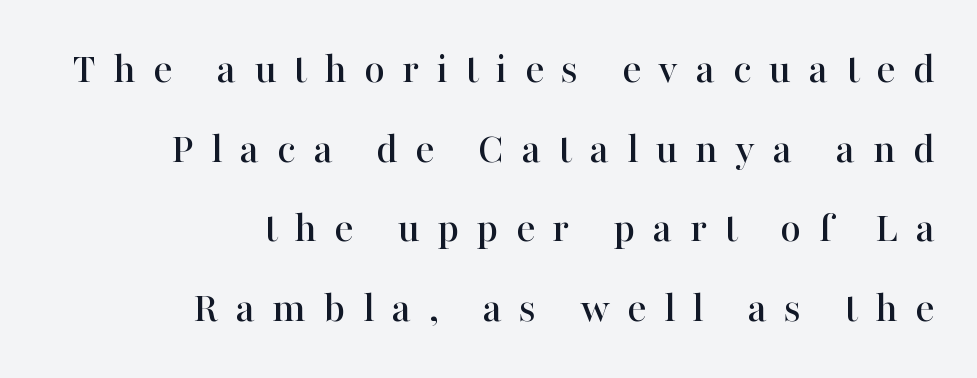
Q: Is the text italic (slanted)? A: No, it is upright.
Q: Is the typeface a serif or a sans-serif typeface? A: Serif.
Q: Is the text underlined? A: No.
Q: How is the paragraph aligned? A: Right-aligned.
Q: Is the spacing between letters normal or unusually wide? A: Unusually wide.
Q: Width (condensed, normal, or wide)? A: Normal.
Q: Stroke contrast? A: High.
Q: x-height? A: Medium.
Q: Monospaced? A: No.
